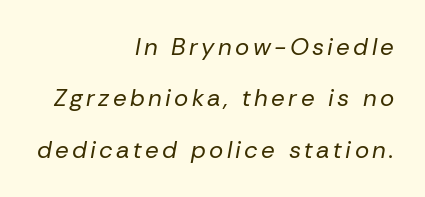
The image shows 24 px text type, italic (leaning right); set right-aligned, loose line spacing (2.14x), not underlined.
